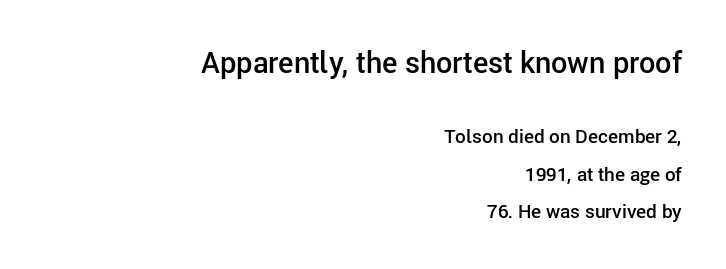
{"serif": "no", "italic": "no", "bold": "semi", "weight": "semibold", "width": "normal", "stroke_contrast": "low", "x_height": "medium", "monospaced": "no", "underline": "no", "align": "right", "line_spacing": "loose", "line_spacing_ratio": 1.97, "letter_spacing": "normal", "letter_spacing_em": 0.0, "larger_block": "first", "size_ratio": 1.53, "glyph_px": 29}
